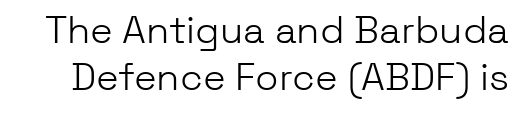
{"serif": "no", "italic": "no", "bold": "no", "weight": "light", "width": "normal", "stroke_contrast": "low", "x_height": "medium", "monospaced": "no", "underline": "no", "line_spacing_ratio": 1.23, "letter_spacing": "normal", "letter_spacing_em": 0.0, "glyph_px": 38}
